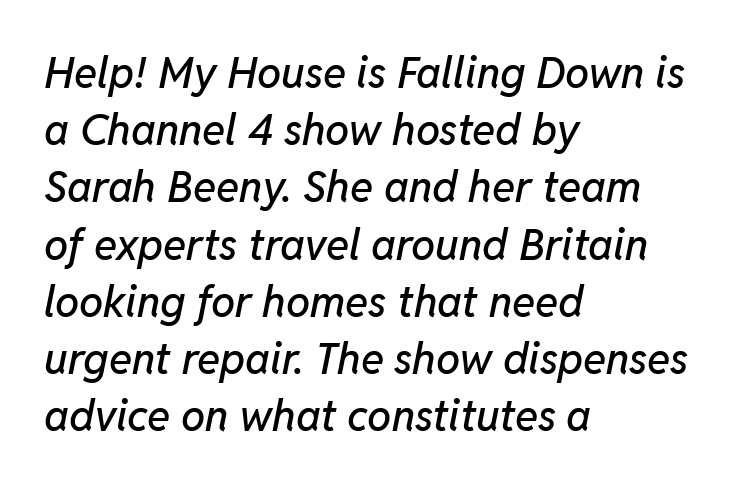
{"italic": "yes", "lean": "right", "slant_degrees": 11, "width": "normal", "stroke_contrast": "low", "x_height": "medium", "monospaced": "no", "underline": "no", "align": "left", "line_spacing": "normal", "line_spacing_ratio": 1.33, "letter_spacing": "normal", "letter_spacing_em": 0.0, "glyph_px": 43}
